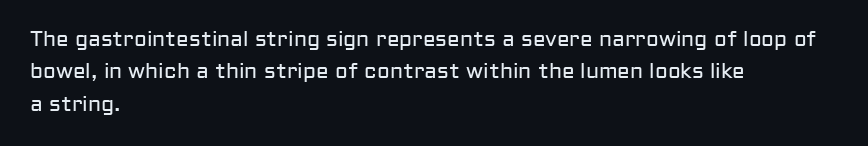
{"italic": "no", "bold": "no", "underline": "no", "align": "left", "line_spacing": "normal", "line_spacing_ratio": 1.54, "letter_spacing": "normal", "letter_spacing_em": 0.0, "glyph_px": 21}
